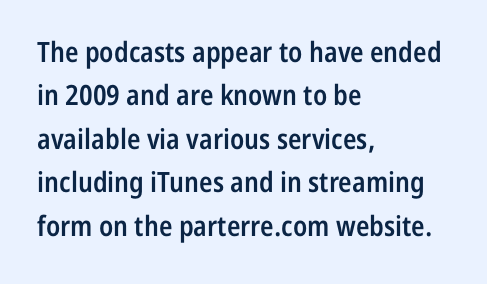
{"serif": "no", "italic": "no", "bold": "semi", "weight": "semibold", "width": "condensed", "stroke_contrast": "low", "x_height": "medium", "monospaced": "no", "underline": "no", "align": "left", "line_spacing": "normal", "line_spacing_ratio": 1.55, "letter_spacing": "normal", "letter_spacing_em": 0.0, "glyph_px": 28}
